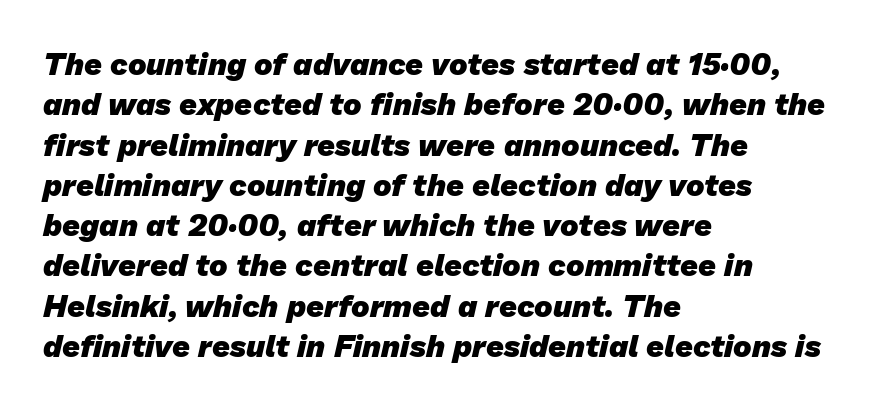
{"serif": "no", "bold": "yes", "weight": "heavy", "width": "normal", "stroke_contrast": "low", "x_height": "medium", "monospaced": "no", "underline": "no", "align": "left", "line_spacing": "normal", "line_spacing_ratio": 1.3, "letter_spacing": "normal", "letter_spacing_em": 0.0, "glyph_px": 31}
